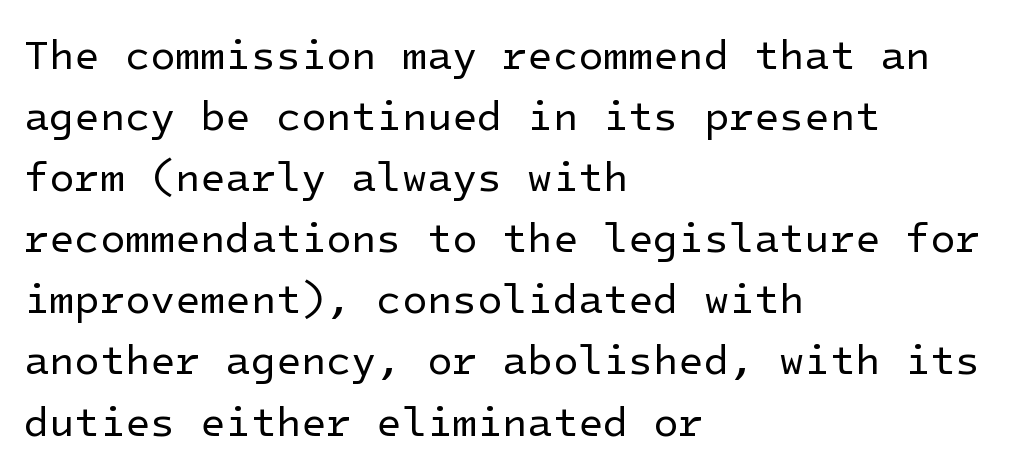
Q: Is the text bold? A: No.
Q: Is the text italic (slanted)? A: No, it is upright.
Q: Is the typeface a serif or a sans-serif typeface? A: Sans-serif.
Q: Is the text underlined? A: No.
Q: How is the paragraph aligned? A: Left-aligned.
Q: Is the spacing between letters normal or unusually wide? A: Normal.
Q: Is the spacing between lines tight, normal or loose? A: Normal.
Q: Width (condensed, normal, or wide)? A: Normal.
Q: Stroke contrast? A: Low.
Q: x-height? A: Medium.
